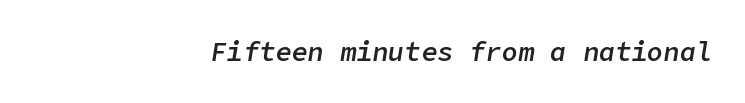
Bold? Not quite — semibold, heavier than regular but stopping short. The strip under each line holds only bare page. The letters are slanted; this is an italic face. This sample is right-justified, so line beginnings fall wherever the words allow.
